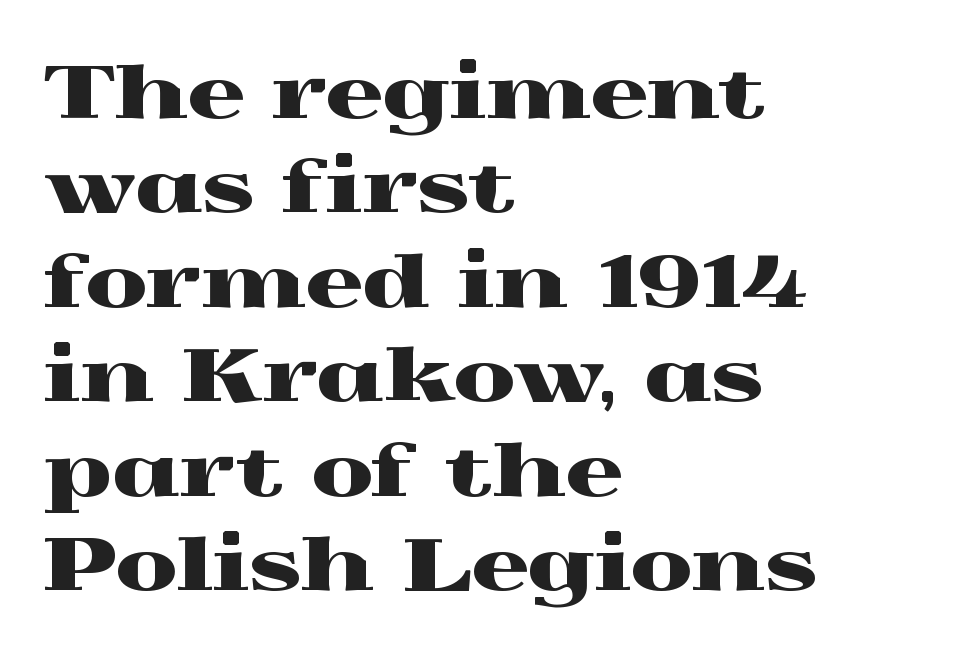
{"serif": "yes", "italic": "no", "width": "wide", "x_height": "medium", "monospaced": "no", "underline": "no", "align": "left", "line_spacing": "normal", "line_spacing_ratio": 1.33, "letter_spacing": "normal", "letter_spacing_em": 0.0, "glyph_px": 71}
